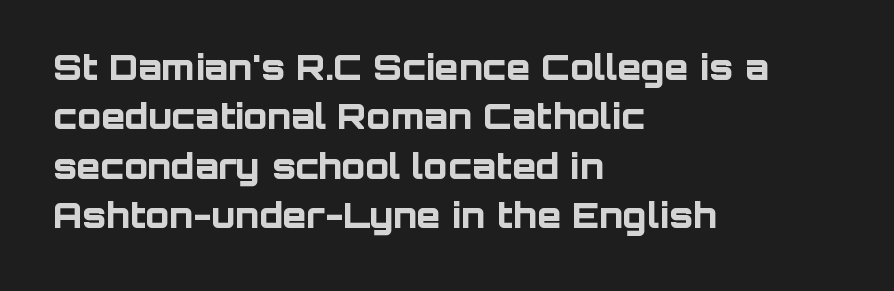
The specimen reads as upright at a glance. This rendering features lettering with no underline. Strokes here are thick enough to call this a true bold. Students, note that the glyphs here touch the page at normal intervals. The line-height multiplier appears to be the usual default. Here the designer chose a conventional face with non-uniform glyph widths.
